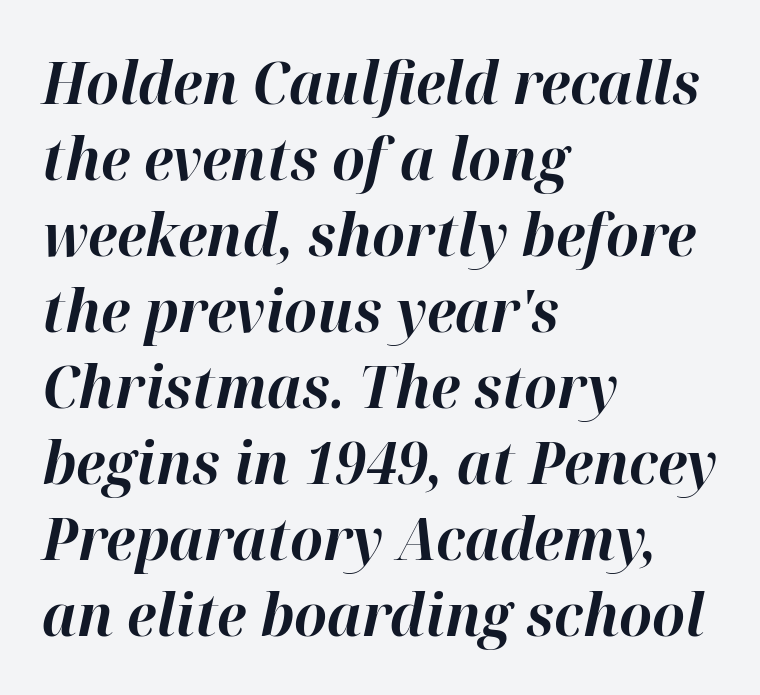
Q: Is the text bold? A: Yes.
Q: Is the text italic (slanted)? A: Yes, it leans right by about 12 degrees.
Q: Is the text underlined? A: No.
Q: How is the paragraph aligned? A: Left-aligned.
Q: Is the spacing between letters normal or unusually wide? A: Normal.
Q: Is the spacing between lines tight, normal or loose? A: Normal.
Q: Width (condensed, normal, or wide)? A: Normal.
Q: Stroke contrast? A: High.
Q: x-height? A: Medium.
Q: Monospaced? A: No.
